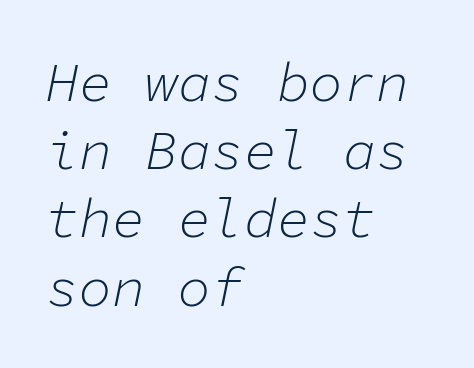
The image shows 55 px light type, italic (leaning right), monospaced; set left-aligned, line spacing 1.24x, normal letter spacing, not underlined; low stroke contrast and a medium x-height.
